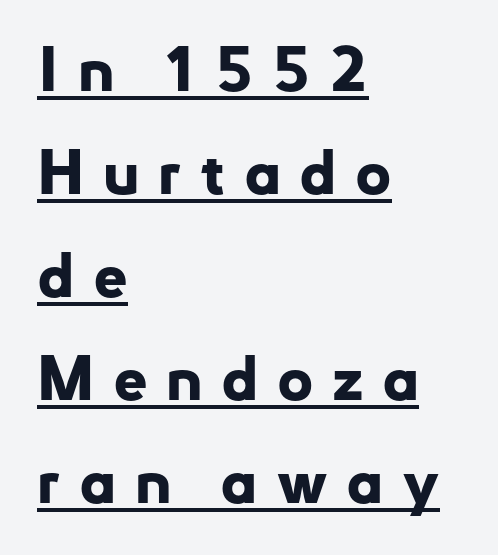
Q: Is the text bold? A: Yes.
Q: Is the text italic (slanted)? A: No, it is upright.
Q: Is the typeface a serif or a sans-serif typeface? A: Sans-serif.
Q: Is the text underlined? A: Yes.
Q: How is the paragraph aligned? A: Left-aligned.
Q: Is the spacing between letters normal or unusually wide? A: Unusually wide.
Q: Is the spacing between lines tight, normal or loose? A: Normal.
Q: Width (condensed, normal, or wide)? A: Normal.
Q: Stroke contrast? A: Low.
Q: x-height? A: Small.
Q: Monospaced? A: No.
